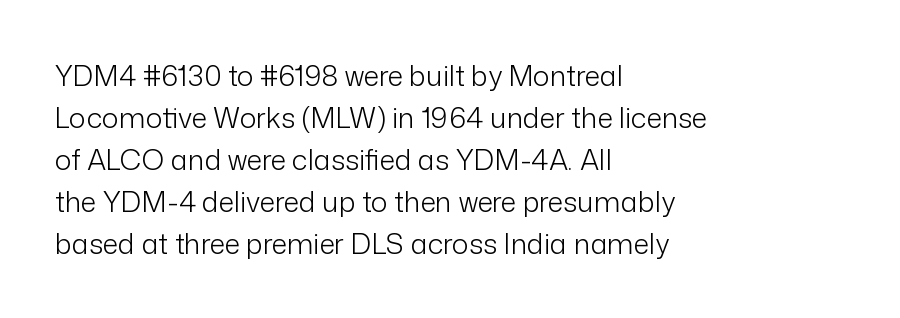
What's the leading like? Ordinary, nothing unusual. Heft: none added — not bold. The zone under the glyphs is completely vacant. Characters remain perfectly vertical along every line. This is sans-serif lettering, the kind often seen on screens and signage. The rendering uses natural spacing where letterforms have individual widths.
